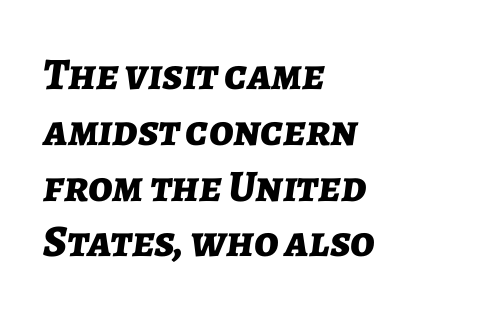
The space directly below the letters is spotless. The paragraph shown leans on its left margin. The font is running at its bold setting. The type is set solid horizontally, with unmodified tracking.
